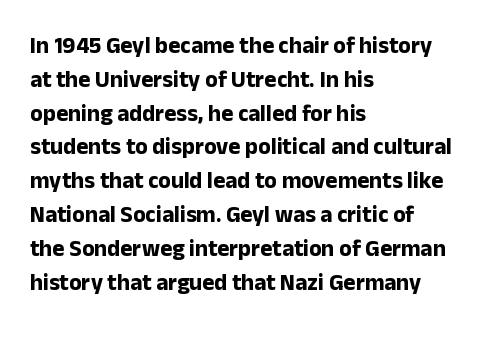
The image shows 23 px bold type, upright; set left-aligned, normal line spacing (1.47x), normal letter spacing, not underlined.
